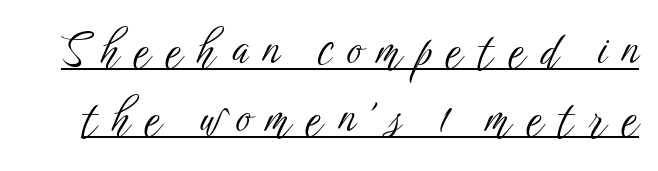
Stroke terminals: plain, sans-serif. Display-style spreading of the glyphs; the letterfit is very open. Weight: regular or lighter. Horizontal bands of white between lines are of average thickness.
